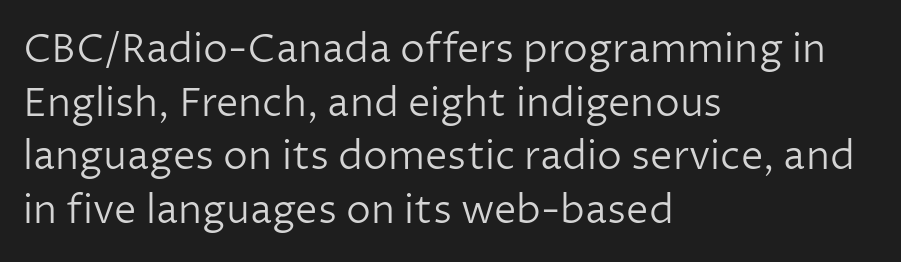
Q: Is the text bold? A: No.
Q: Is the text italic (slanted)? A: No, it is upright.
Q: Is the typeface a serif or a sans-serif typeface? A: Sans-serif.
Q: Is the text underlined? A: No.
Q: How is the paragraph aligned? A: Left-aligned.
Q: Is the spacing between letters normal or unusually wide? A: Normal.
Q: Is the spacing between lines tight, normal or loose? A: Normal.
Q: Width (condensed, normal, or wide)? A: Normal.
Q: Stroke contrast? A: Low.
Q: x-height? A: Medium.
Q: Monospaced? A: No.
